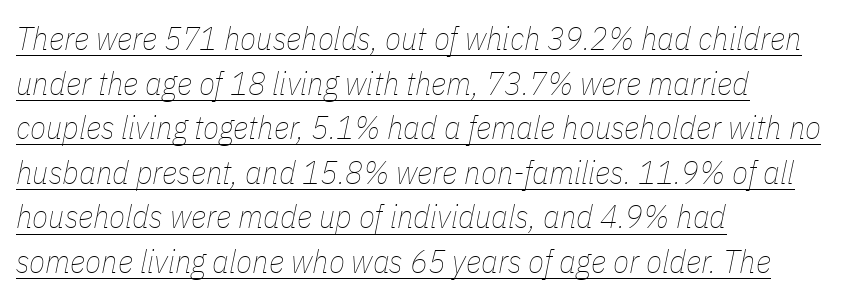
Varying glyph widths throughout — classic text-font behaviour. There's an unmistakable incline to the writing here. Decoration check: the copy is underlined. The typeface has the unassuming heft of standard copy or less. Reading down the column, the eye jumps a familiar distance to each next line.
